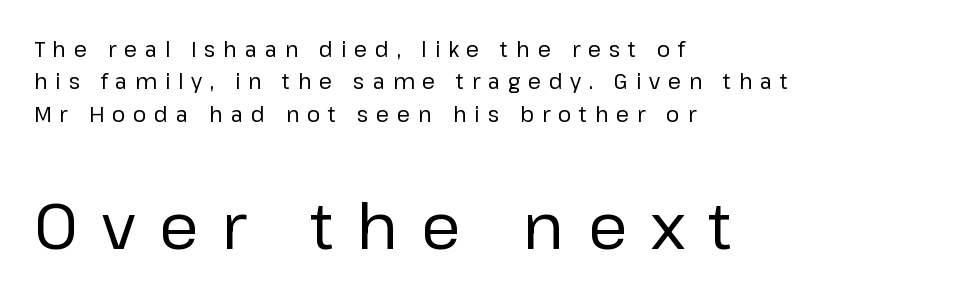
Weight: regular or lighter. Rendered with straight, roman letterforms. What kind of face is this? One without serifs — a sans. Alignment: flush left.
